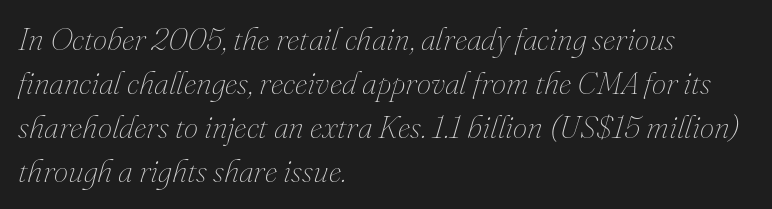
Q: Is the text bold? A: No.
Q: Is the text italic (slanted)? A: Yes, it leans right by about 16 degrees.
Q: Is the text underlined? A: No.
Q: How is the paragraph aligned? A: Left-aligned.
Q: Is the spacing between letters normal or unusually wide? A: Normal.
Q: Is the spacing between lines tight, normal or loose? A: Normal.
Q: Width (condensed, normal, or wide)? A: Normal.
Q: Stroke contrast? A: Medium.
Q: x-height? A: Small.
Q: Monospaced? A: No.
